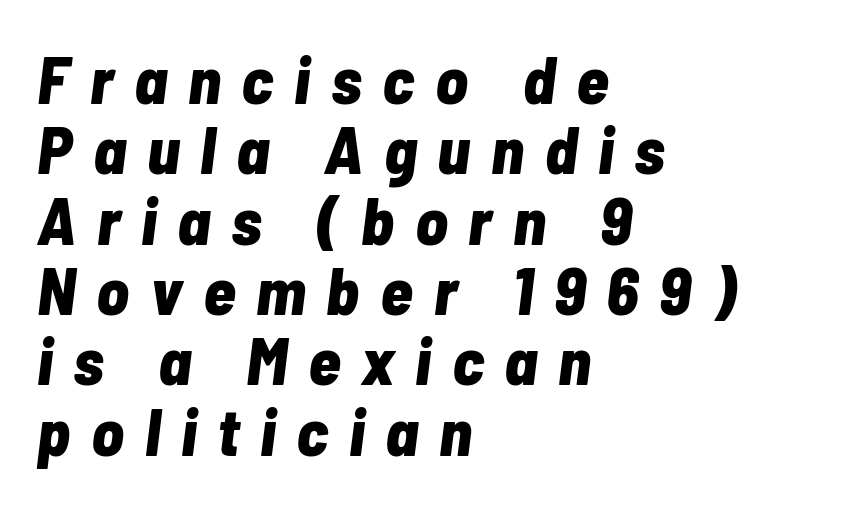
Bare-footed words on every line. The whole block is typeset with a tilt. Glyph-to-glyph distance is far greater than everyday printed text. Reading down the column, the eye jumps only a short way to each next line. The sample has been set heavy, in full bold.
